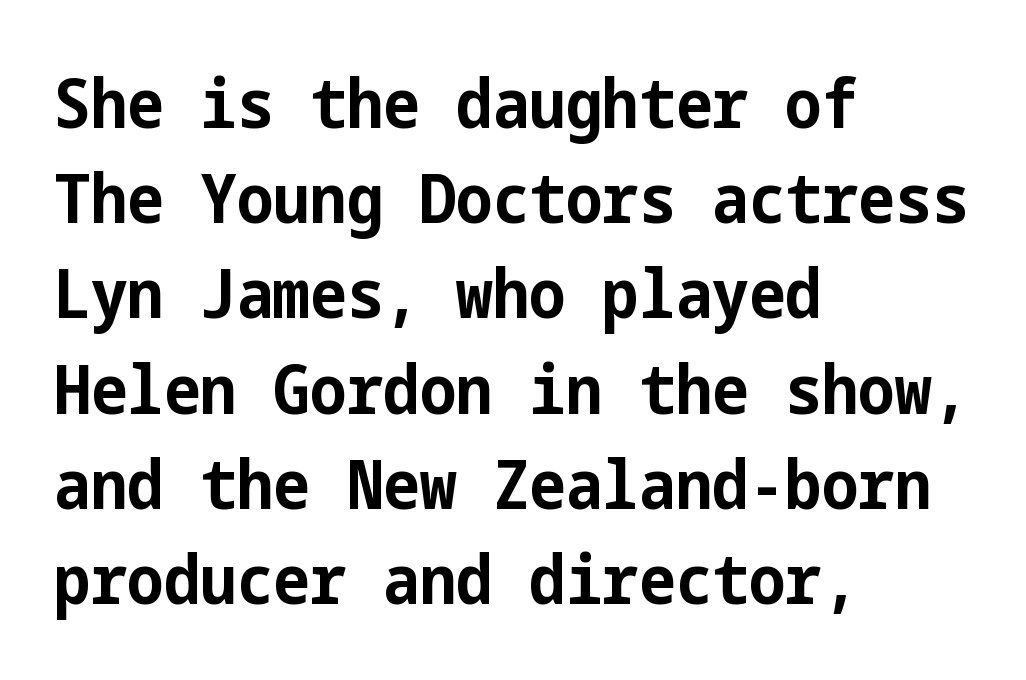
Q: Is the text bold? A: Yes.
Q: Is the text italic (slanted)? A: No, it is upright.
Q: Is the typeface a serif or a sans-serif typeface? A: Sans-serif.
Q: Is the text underlined? A: No.
Q: How is the paragraph aligned? A: Left-aligned.
Q: Is the spacing between letters normal or unusually wide? A: Normal.
Q: Is the spacing between lines tight, normal or loose? A: Normal.
Q: Width (condensed, normal, or wide)? A: Condensed.
Q: Stroke contrast? A: Low.
Q: x-height? A: Medium.
